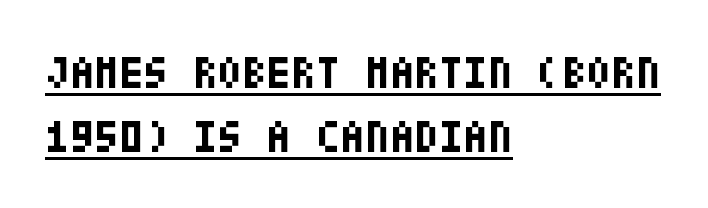
Q: Is the text bold? A: Yes.
Q: Is the text italic (slanted)? A: No, it is upright.
Q: Is the typeface a serif or a sans-serif typeface? A: Sans-serif.
Q: Is the text underlined? A: Yes.
Q: How is the paragraph aligned? A: Left-aligned.
Q: Is the spacing between letters normal or unusually wide? A: Normal.
Q: Is the spacing between lines tight, normal or loose? A: Normal.
Q: Width (condensed, normal, or wide)? A: Condensed.
Q: Stroke contrast? A: Low.
Q: x-height? A: Large.
